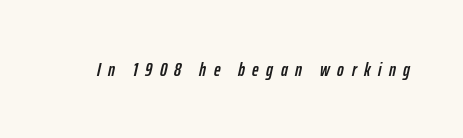
{"italic": "yes", "lean": "right", "slant_degrees": 12, "underline": "no", "letter_spacing": "wide", "letter_spacing_em": 0.38, "glyph_px": 20}
